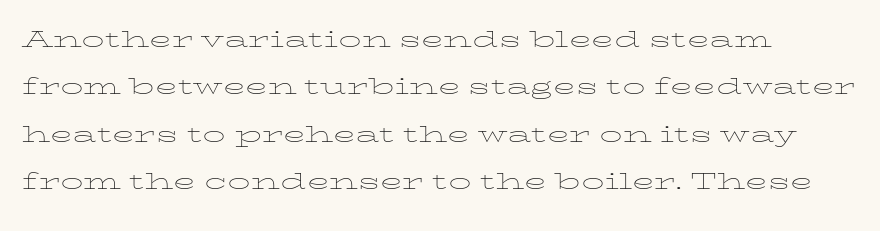
{"italic": "no", "bold": "no", "weight": "thin", "width": "wide", "stroke_contrast": "low", "x_height": "medium", "monospaced": "no", "underline": "no", "align": "left", "line_spacing": "normal", "line_spacing_ratio": 1.58, "letter_spacing": "normal", "letter_spacing_em": 0.0, "glyph_px": 30}
